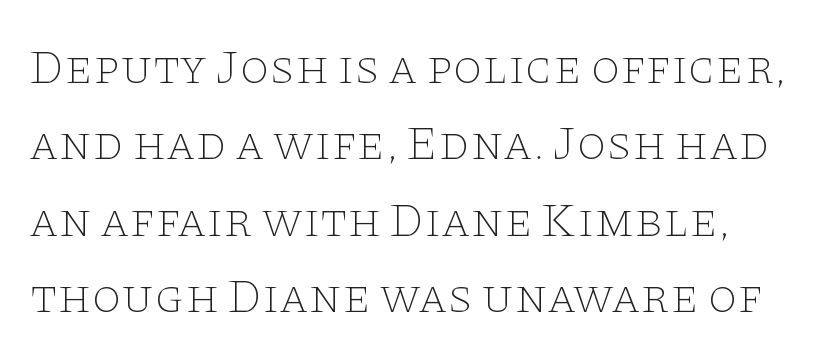
The image shows 48 px thin, wide serif type, upright; set normal line spacing (1.59x), normal letter spacing, not underlined; low stroke contrast and a large x-height.
